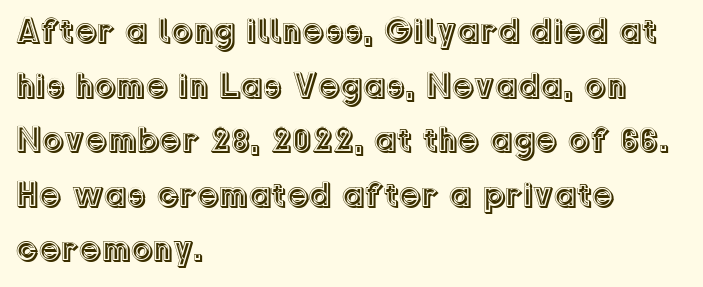
{"italic": "no", "width": "normal", "x_height": "medium", "monospaced": "no", "underline": "no", "align": "left", "line_spacing": "normal", "line_spacing_ratio": 1.56, "letter_spacing": "normal", "letter_spacing_em": 0.0, "glyph_px": 35}
